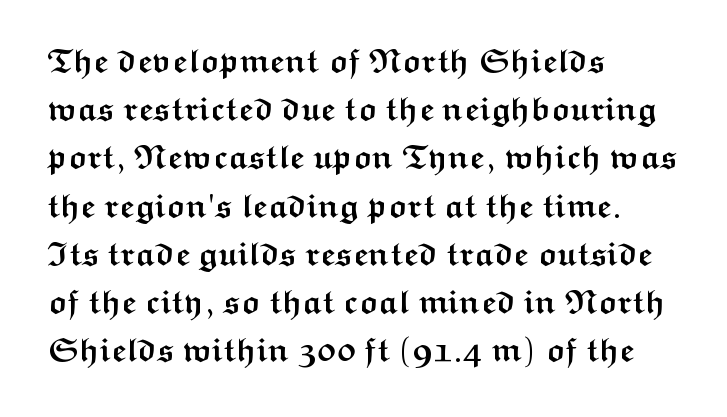
Q: Is the text bold? A: Yes.
Q: Is the text italic (slanted)? A: No, it is upright.
Q: Is the typeface a serif or a sans-serif typeface? A: Sans-serif.
Q: Is the text underlined? A: No.
Q: How is the paragraph aligned? A: Left-aligned.
Q: Is the spacing between letters normal or unusually wide? A: Normal.
Q: Is the spacing between lines tight, normal or loose? A: Normal.
Q: Width (condensed, normal, or wide)? A: Wide.
Q: Stroke contrast? A: Medium.
Q: x-height? A: Medium.
Q: Monospaced? A: No.
